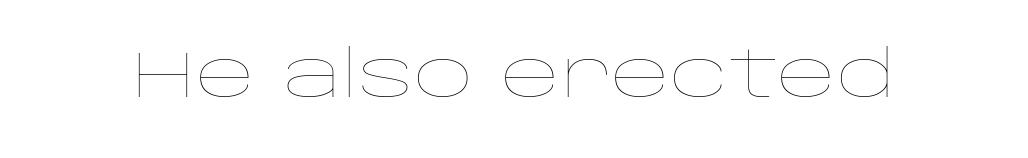
{"italic": "no", "bold": "no", "weight": "thin", "width": "wide", "stroke_contrast": "low", "x_height": "large", "monospaced": "no", "underline": "no", "letter_spacing": "normal", "letter_spacing_em": 0.0, "glyph_px": 65}
